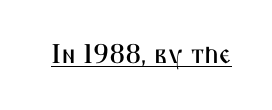
The image shows 27 px text type, upright; set normal letter spacing, underlined.
